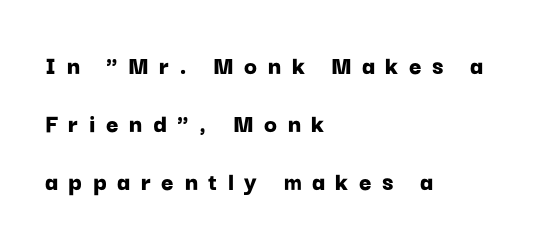
The image shows 27 px bold type, upright; set left-aligned, loose line spacing (2.15x), unusually wide letter spacing (+0.39 em), not underlined.
